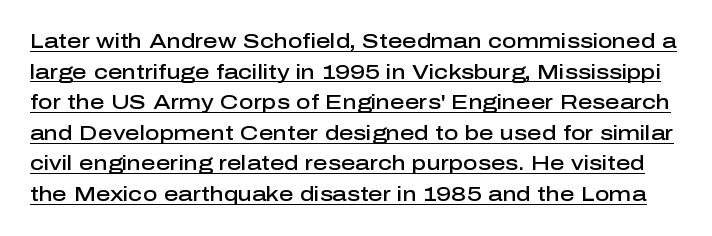
The rendering uses the underline text-decoration. How would I describe the line gaps? Plain and ordinary. The font's upright variant was chosen for this text. Heft: intermediate — a semibold. A typesetter would call this zero additional tracking.
